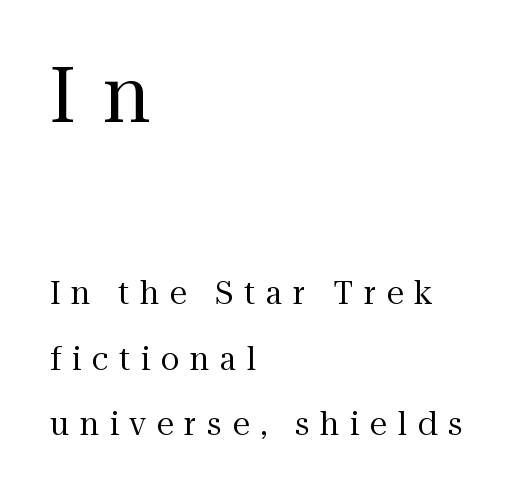
This is roman type, the default non-slanted kind. Display-style spreading of the glyphs; the letterfit is very open. A typesetter would call this proportional, since set widths differ per character. Line spacing here is loose. Stems and bowls with no extra thickness — not bold.
